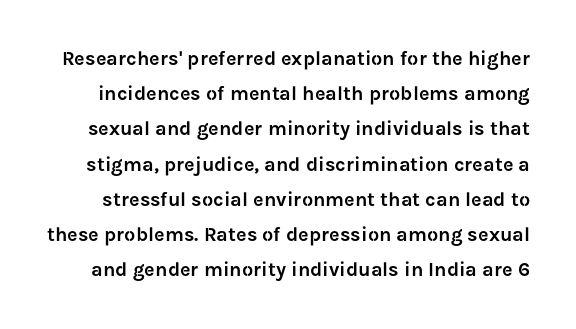
Students, note that the glyphs here touch the page at normal intervals. Tall strokes in this sample are plumb rather than angled. Glance below the letters and you will spot only blank space.
